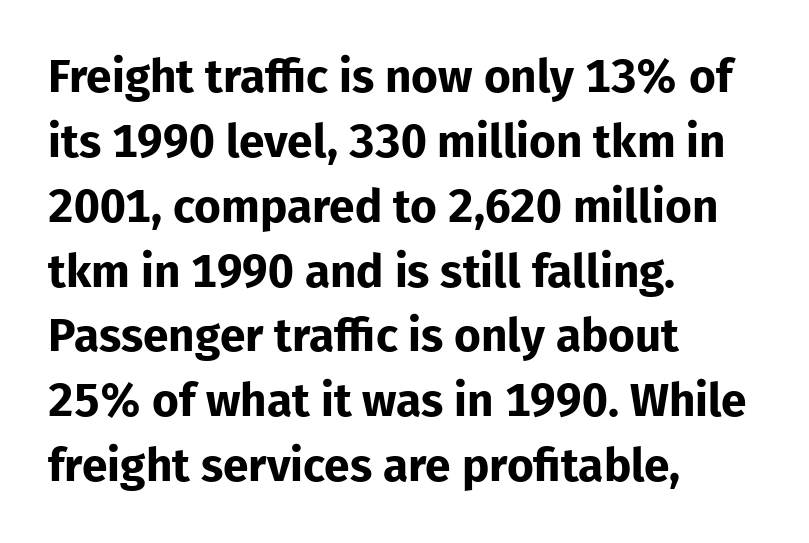
Q: Is the text bold? A: Yes.
Q: Is the text italic (slanted)? A: No, it is upright.
Q: Is the typeface a serif or a sans-serif typeface? A: Sans-serif.
Q: Is the text underlined? A: No.
Q: How is the paragraph aligned? A: Left-aligned.
Q: Is the spacing between letters normal or unusually wide? A: Normal.
Q: Is the spacing between lines tight, normal or loose? A: Normal.
Q: Width (condensed, normal, or wide)? A: Normal.
Q: Stroke contrast? A: Low.
Q: x-height? A: Medium.
Q: Monospaced? A: No.
